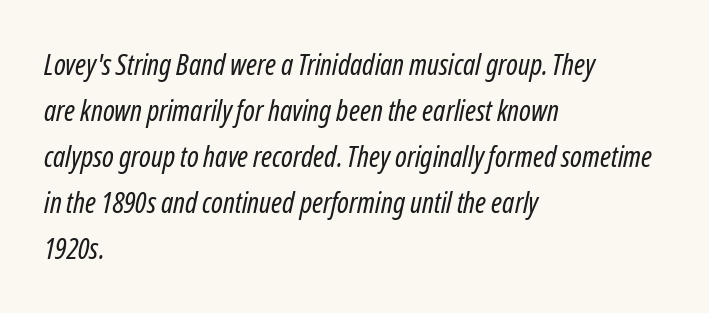
Q: Is the text bold? A: No.
Q: Is the text italic (slanted)? A: Yes, it leans right by about 12 degrees.
Q: Is the text underlined? A: No.
Q: How is the paragraph aligned? A: Left-aligned.
Q: Is the spacing between letters normal or unusually wide? A: Normal.
Q: Is the spacing between lines tight, normal or loose? A: Normal.
Q: Width (condensed, normal, or wide)? A: Condensed.
Q: Stroke contrast? A: Low.
Q: x-height? A: Medium.
Q: Monospaced? A: No.
